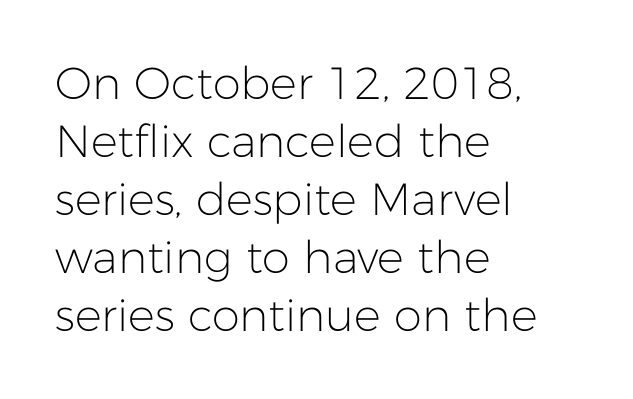
Upright lettering throughout. The face used here is a sans, in the tradition of grotesques and geometrics. A classic flush-left, rag-right setting is used for this passage. Heft: none added — not bold. The foot of each line stays bare and open. Character widths vary here, with narrow letters taking less room than wide ones.
